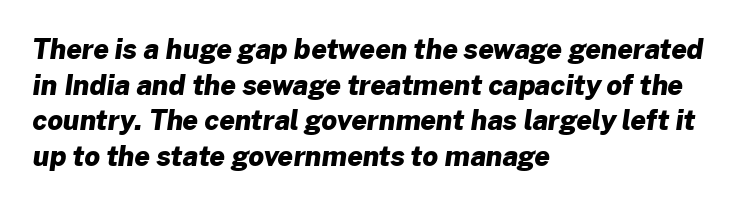
{"bold": "yes", "underline": "no", "align": "left", "line_spacing": "normal", "line_spacing_ratio": 1.32, "letter_spacing": "normal", "letter_spacing_em": 0.0, "glyph_px": 27}
